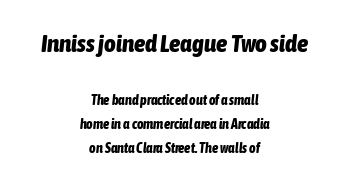
{"italic": "yes", "lean": "right", "slant_degrees": 6, "bold": "yes", "underline": "no", "align": "center", "line_spacing_ratio": 1.71, "letter_spacing": "normal", "letter_spacing_em": 0.0, "larger_block": "first", "size_ratio": 1.79, "glyph_px": 25}
